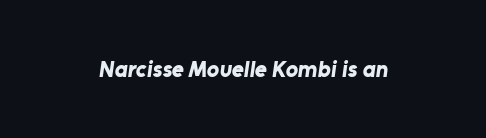
The image shows 23 px bold type; set normal letter spacing, not underlined.
